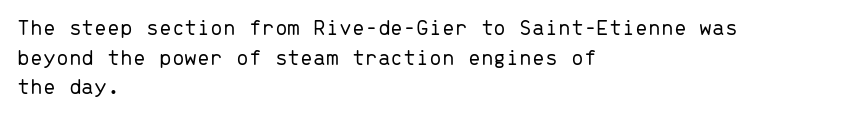
The image shows 23 px text type, upright; set left-aligned, normal line spacing (1.29x), normal letter spacing, not underlined.
